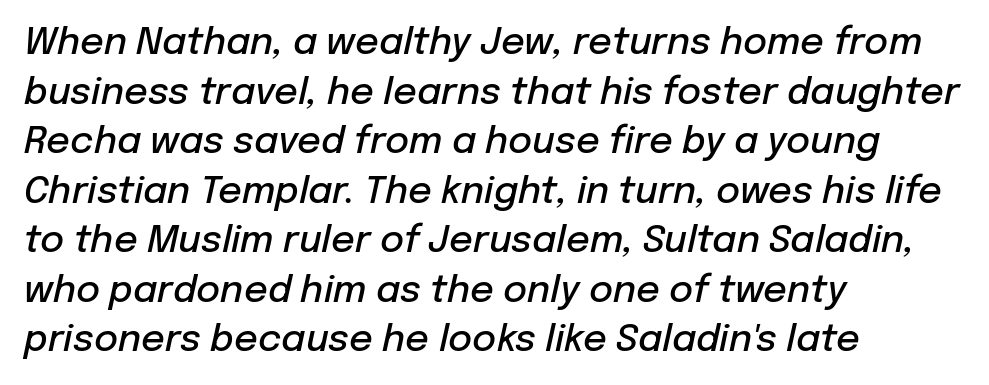
Is the block centered? No — it sits flush against the left margin. The rendering uses natural spacing where letterforms have individual widths. The line-height multiplier appears to be the usual default. Underlining? Definitely not there.
